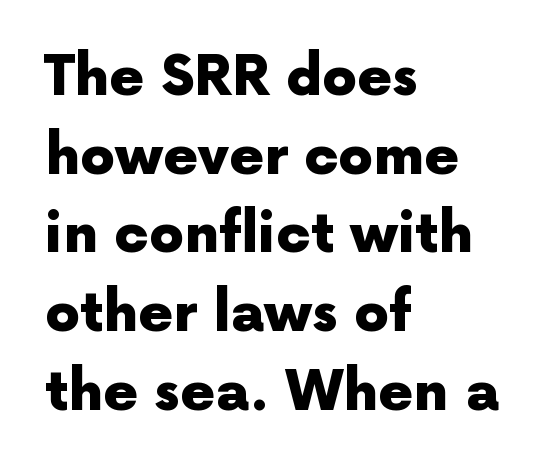
{"serif": "no", "italic": "no", "bold": "yes", "weight": "heavy", "width": "normal", "x_height": "medium", "monospaced": "no", "underline": "no", "align": "left", "line_spacing": "normal", "line_spacing_ratio": 1.43, "letter_spacing": "normal", "letter_spacing_em": 0.0, "glyph_px": 55}
